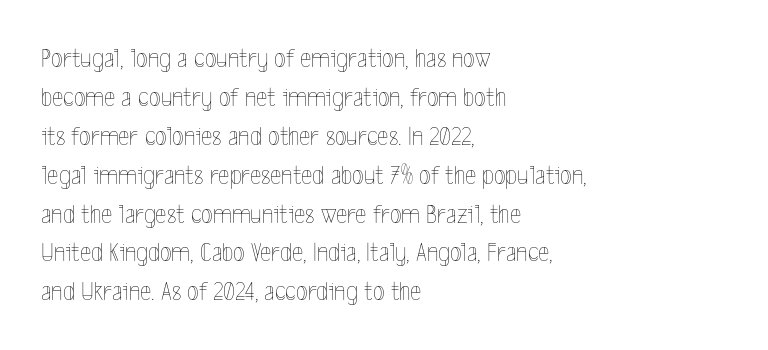
The image shows 27 px text type, upright; set left-aligned, normal line spacing (1.44x), normal letter spacing, not underlined.
